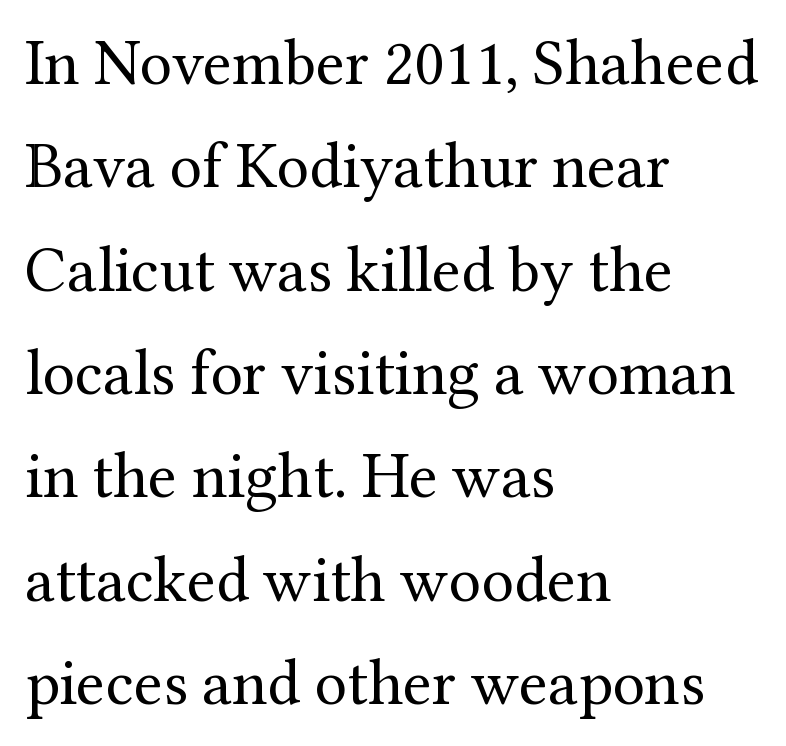
Q: Is the text bold? A: No.
Q: Is the text italic (slanted)? A: No, it is upright.
Q: Is the typeface a serif or a sans-serif typeface? A: Serif.
Q: Is the text underlined? A: No.
Q: How is the paragraph aligned? A: Left-aligned.
Q: Is the spacing between letters normal or unusually wide? A: Normal.
Q: Is the spacing between lines tight, normal or loose? A: Normal.
Q: Width (condensed, normal, or wide)? A: Normal.
Q: Stroke contrast? A: Medium.
Q: x-height? A: Medium.
Q: Monospaced? A: No.
